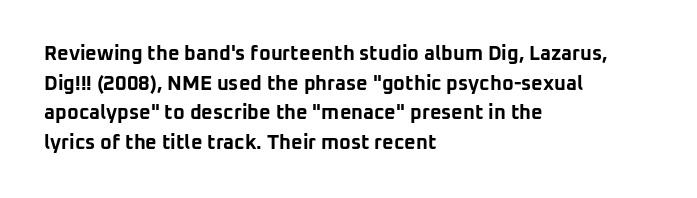
Q: Is the text bold? A: Yes.
Q: Is the text italic (slanted)? A: No, it is upright.
Q: Is the text underlined? A: No.
Q: How is the paragraph aligned? A: Left-aligned.
Q: Is the spacing between letters normal or unusually wide? A: Normal.
Q: Is the spacing between lines tight, normal or loose? A: Normal.
